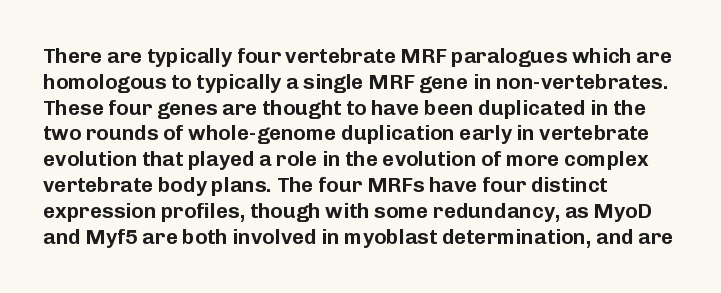
Underline: absent. This rendering uses left alignment, leaving the right contour irregular. A typesetter would mark this as roman, not italic. In terms of letterspacing, this is plain default setting.
